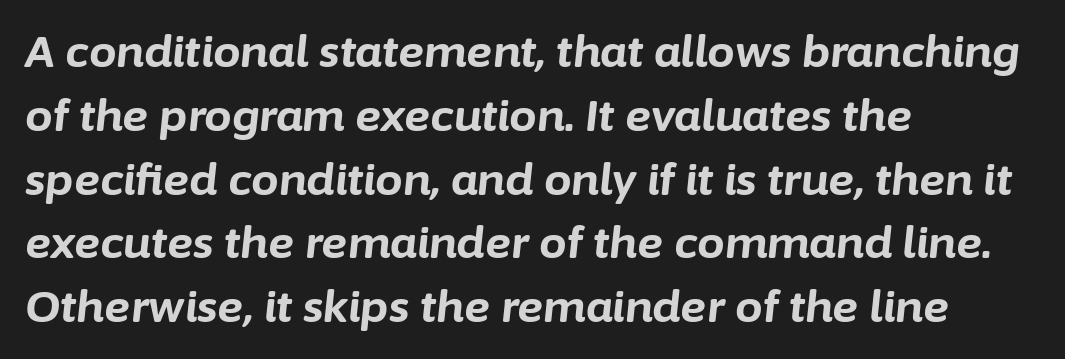
{"italic": "yes", "lean": "right", "slant_degrees": 6, "bold": "yes", "weight": "bold", "width": "normal", "stroke_contrast": "low", "x_height": "medium", "monospaced": "no", "underline": "no", "align": "left", "line_spacing": "normal", "line_spacing_ratio": 1.45, "letter_spacing": "normal", "letter_spacing_em": 0.0, "glyph_px": 44}
